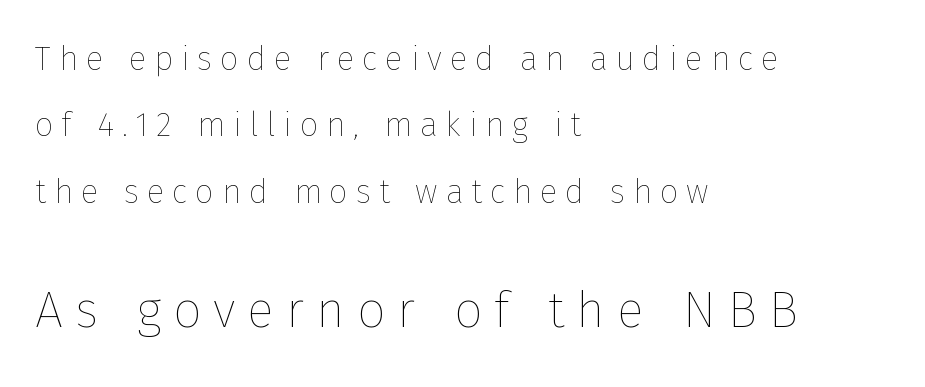
Q: Is the text bold? A: No.
Q: Is the text italic (slanted)? A: No, it is upright.
Q: Is the text underlined? A: No.
Q: How is the paragraph aligned? A: Left-aligned.
Q: Is the spacing between letters normal or unusually wide? A: Unusually wide.
Q: Is the spacing between lines tight, normal or loose? A: Loose.
Q: Which block of text is set in a larger size, the first (top) or the second (bottom)? A: The second (bottom) one.
Q: Width (condensed, normal, or wide)? A: Normal.
Q: Stroke contrast? A: Low.
Q: x-height? A: Medium.
Q: Monospaced? A: No.
